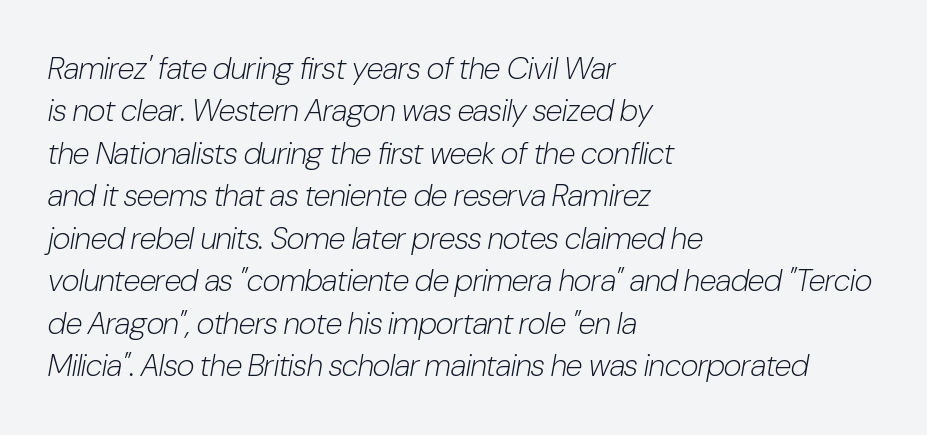
Q: Is the text bold? A: No.
Q: Is the text italic (slanted)? A: Yes, it leans right by about 10 degrees.
Q: Is the text underlined? A: No.
Q: How is the paragraph aligned? A: Left-aligned.
Q: Is the spacing between letters normal or unusually wide? A: Normal.
Q: Is the spacing between lines tight, normal or loose? A: Normal.
Q: Width (condensed, normal, or wide)? A: Condensed.
Q: Stroke contrast? A: Low.
Q: x-height? A: Medium.
Q: Monospaced? A: No.
